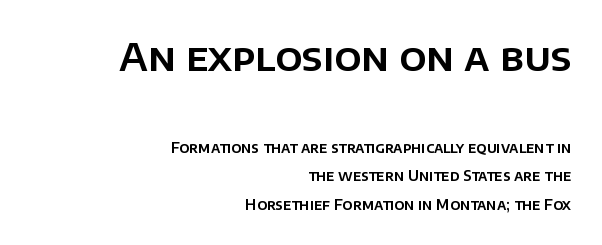
Q: Is the text italic (slanted)? A: No, it is upright.
Q: Is the typeface a serif or a sans-serif typeface? A: Sans-serif.
Q: Is the text underlined? A: No.
Q: How is the paragraph aligned? A: Right-aligned.
Q: Is the spacing between letters normal or unusually wide? A: Normal.
Q: Is the spacing between lines tight, normal or loose? A: Loose.
Q: Which block of text is set in a larger size, the first (top) or the second (bottom)? A: The first (top) one.
Q: Width (condensed, normal, or wide)? A: Normal.
Q: Stroke contrast? A: Low.
Q: x-height? A: Large.
Q: Monospaced? A: No.
